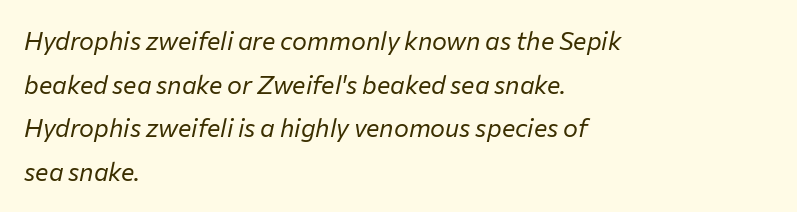
Q: Is the text bold? A: No.
Q: Is the text italic (slanted)? A: Yes, it leans right by about 12 degrees.
Q: Is the text underlined? A: No.
Q: How is the paragraph aligned? A: Left-aligned.
Q: Is the spacing between letters normal or unusually wide? A: Normal.
